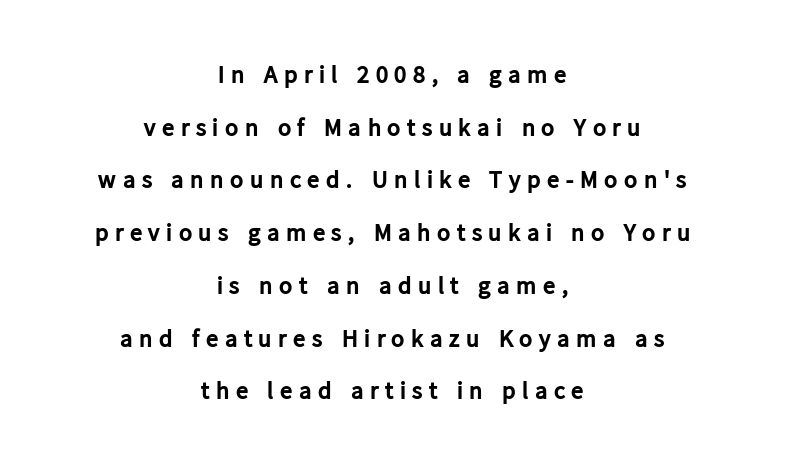
Each line is balanced around a shared central axis. Type without underlining. Heavy, bold letterforms. Rows of type keep a wide berth in the vertical direction.
